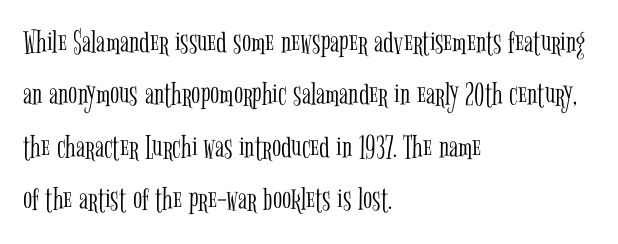
{"serif": "yes", "italic": "no", "bold": "no", "weight": "light", "width": "condensed", "stroke_contrast": "low", "x_height": "medium", "monospaced": "no", "underline": "no", "align": "left", "line_spacing": "normal", "line_spacing_ratio": 1.54, "letter_spacing": "normal", "letter_spacing_em": 0.0, "glyph_px": 34}
